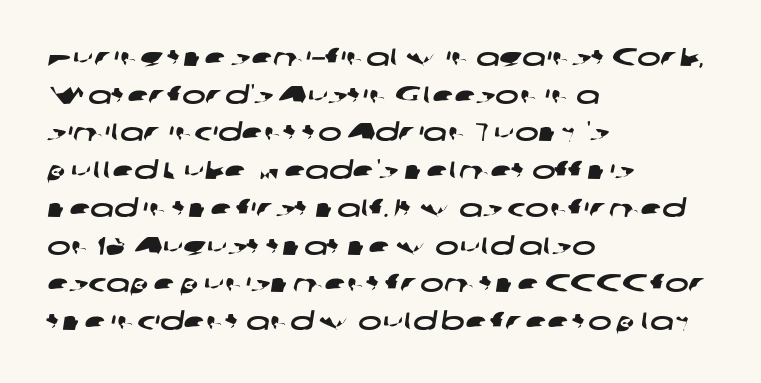
{"underline": "no", "align": "left", "line_spacing": "normal", "line_spacing_ratio": 1.51, "letter_spacing": "normal", "letter_spacing_em": 0.0, "glyph_px": 25}
